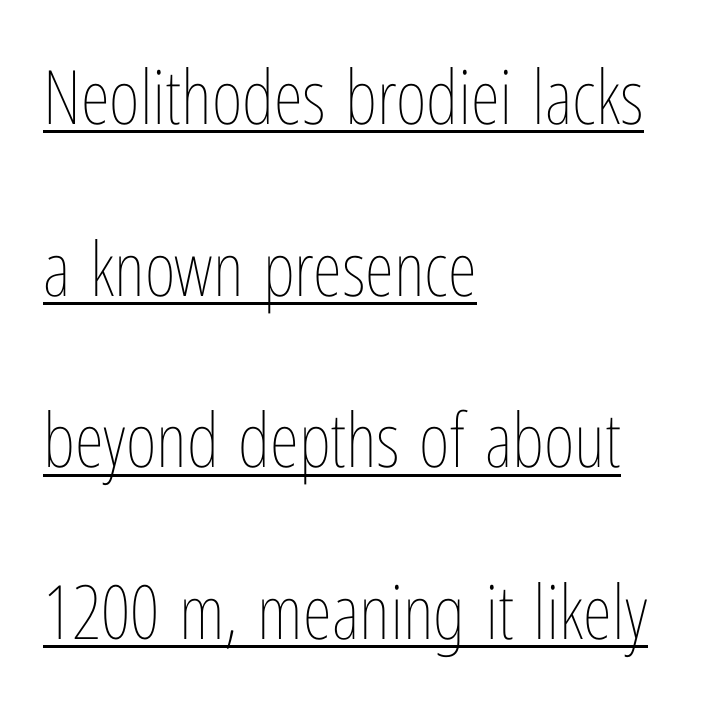
Q: Is the text bold? A: No.
Q: Is the text italic (slanted)? A: No, it is upright.
Q: Is the text underlined? A: Yes.
Q: How is the paragraph aligned? A: Left-aligned.
Q: Is the spacing between letters normal or unusually wide? A: Normal.
Q: Is the spacing between lines tight, normal or loose? A: Loose.
Q: Width (condensed, normal, or wide)? A: Condensed.
Q: Stroke contrast? A: Low.
Q: x-height? A: Medium.
Q: Monospaced? A: No.
